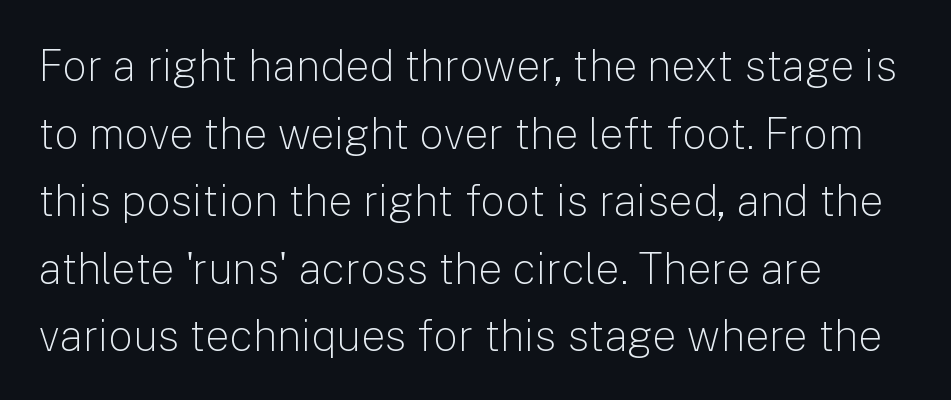
Q: Is the text bold? A: No.
Q: Is the text italic (slanted)? A: No, it is upright.
Q: Is the typeface a serif or a sans-serif typeface? A: Sans-serif.
Q: Is the text underlined? A: No.
Q: How is the paragraph aligned? A: Left-aligned.
Q: Is the spacing between letters normal or unusually wide? A: Normal.
Q: Is the spacing between lines tight, normal or loose? A: Normal.
Q: Width (condensed, normal, or wide)? A: Normal.
Q: Stroke contrast? A: Low.
Q: x-height? A: Medium.
Q: Monospaced? A: No.
